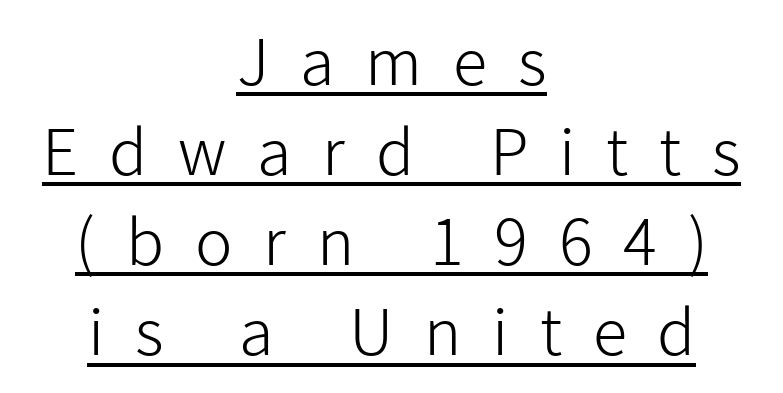
{"serif": "no", "italic": "no", "bold": "no", "weight": "light", "width": "normal", "stroke_contrast": "low", "x_height": "medium", "monospaced": "no", "underline": "yes", "align": "center", "line_spacing": "normal", "line_spacing_ratio": 1.43, "letter_spacing": "wide", "letter_spacing_em": 0.49, "glyph_px": 63}
